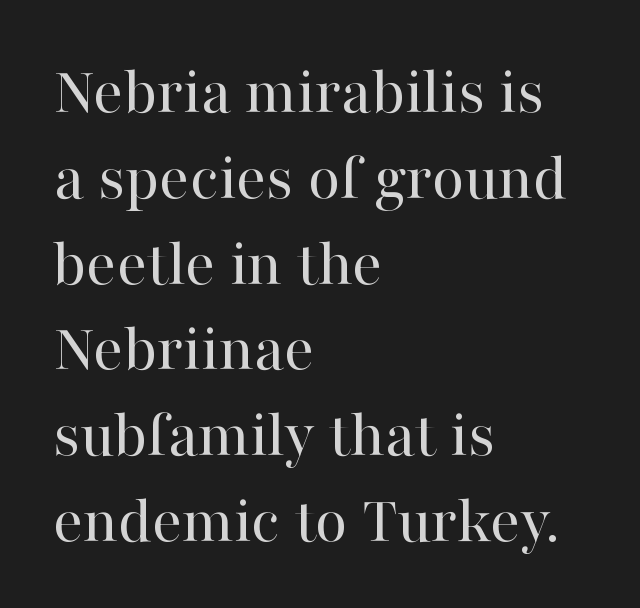
Q: Is the text bold? A: No.
Q: Is the text italic (slanted)? A: No, it is upright.
Q: Is the typeface a serif or a sans-serif typeface? A: Serif.
Q: Is the text underlined? A: No.
Q: How is the paragraph aligned? A: Left-aligned.
Q: Is the spacing between letters normal or unusually wide? A: Normal.
Q: Is the spacing between lines tight, normal or loose? A: Normal.
Q: Width (condensed, normal, or wide)? A: Normal.
Q: Stroke contrast? A: High.
Q: x-height? A: Medium.
Q: Monospaced? A: No.
